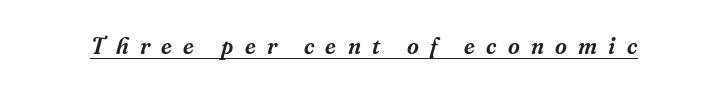
{"italic": "yes", "lean": "right", "slant_degrees": 16, "underline": "yes", "letter_spacing": "wide", "letter_spacing_em": 0.49, "glyph_px": 23}
